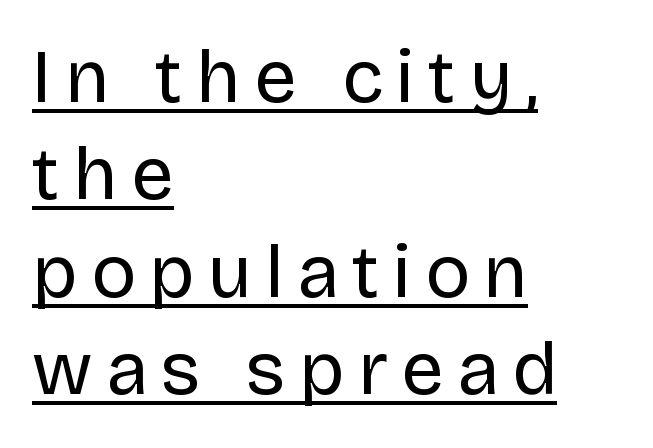
This rendering features underlined lettering. Note the varied advance widths — an 'i' is clearly narrower than an 'm'. The setting favours the left margin, as ordinary paragraphs usually do. I'd call this a sans setting — the letters go barefoot. The line-height multiplier appears to be the usual default.
